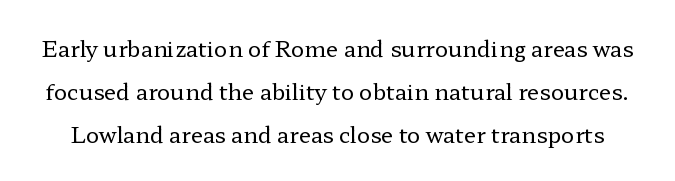
This rendering features lettering with no underline. Characters follow at the spacing the type designer built in. Bold? No — there's no thickening of the strokes. The letters stand straight up with perfectly vertical stems. Leading is clearly above the norm, producing a sparse column.
